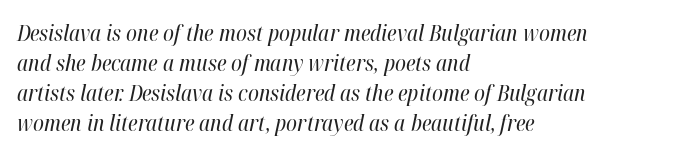
{"italic": "yes", "lean": "right", "slant_degrees": 12, "bold": "no", "underline": "no", "align": "left", "line_spacing": "normal", "line_spacing_ratio": 1.36, "letter_spacing": "normal", "letter_spacing_em": 0.0, "glyph_px": 22}
